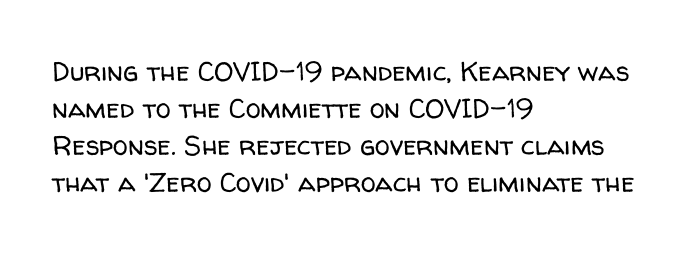
Reading down the block, your eye returns to a fixed left position each line. Tall strokes in this sample are plumb rather than angled. The rendering uses a moderate line-height, typical for paragraphs. This is not heavy type; no bold has been used. Any mark beneath the type? The region is blank. Each word holds together tightly as a unit, with standard inter-letter gaps.
